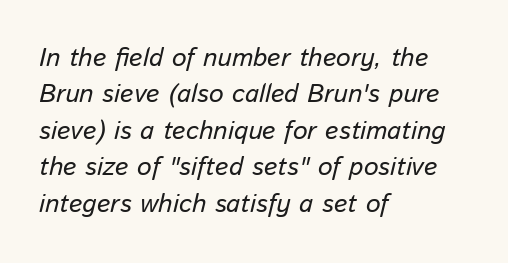
Q: Is the text bold? A: No.
Q: Is the text italic (slanted)? A: Yes, it leans right by about 13 degrees.
Q: Is the text underlined? A: No.
Q: How is the paragraph aligned? A: Left-aligned.
Q: Is the spacing between letters normal or unusually wide? A: Normal.
Q: Is the spacing between lines tight, normal or loose? A: Normal.
